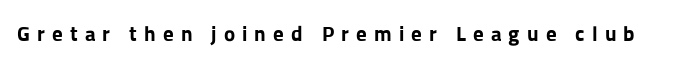
{"italic": "no", "bold": "yes", "underline": "no", "letter_spacing": "wide", "letter_spacing_em": 0.34, "glyph_px": 21}
